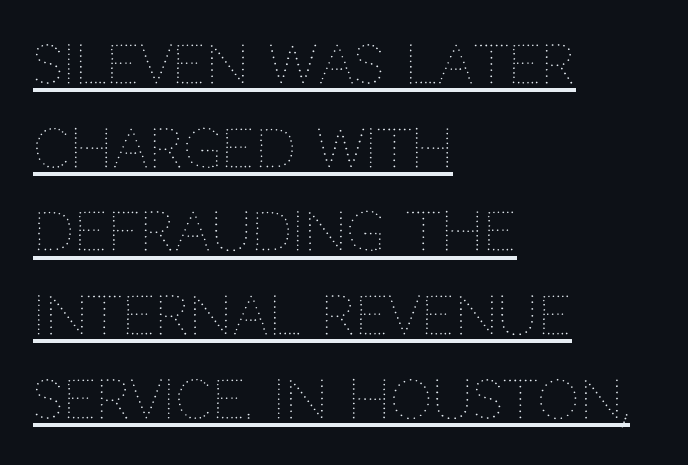
{"italic": "no", "bold": "no", "weight": "thin", "width": "normal", "stroke_contrast": "medium", "x_height": "large", "monospaced": "no", "underline": "yes", "align": "left", "line_spacing": "normal", "line_spacing_ratio": 1.58, "letter_spacing": "normal", "letter_spacing_em": 0.0, "glyph_px": 53}
